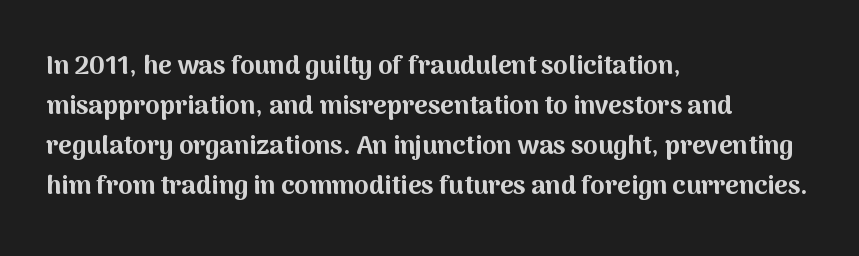
The image shows 26 px bold type, upright; set left-aligned, normal line spacing (1.54x), normal letter spacing, not underlined.
